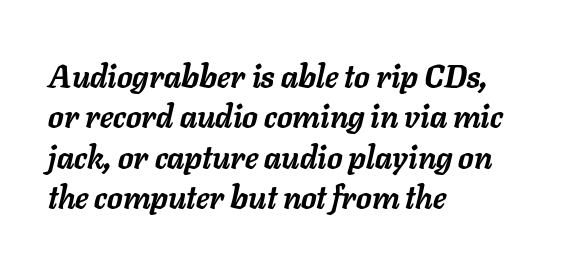
{"italic": "yes", "lean": "right", "slant_degrees": 11, "bold": "yes", "weight": "semibold", "width": "normal", "stroke_contrast": "low", "x_height": "medium", "monospaced": "no", "underline": "no", "align": "left", "line_spacing": "normal", "line_spacing_ratio": 1.3, "letter_spacing": "normal", "letter_spacing_em": 0.0, "glyph_px": 31}
